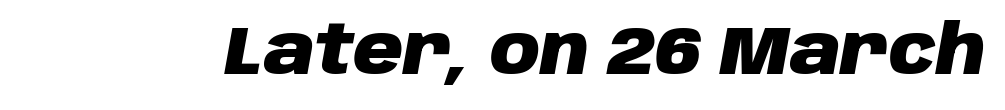
Each letter keeps its own natural width here, so spacing adapts to shape. Underlining? Definitely not there. Yep, that's italic — everything's leaning. Characters follow at the spacing the type designer built in.
